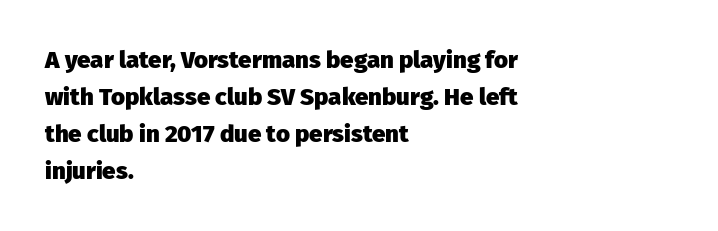
Q: Is the text bold? A: Yes.
Q: Is the text italic (slanted)? A: No, it is upright.
Q: Is the text underlined? A: No.
Q: How is the paragraph aligned? A: Left-aligned.
Q: Is the spacing between letters normal or unusually wide? A: Normal.
Q: Is the spacing between lines tight, normal or loose? A: Normal.
